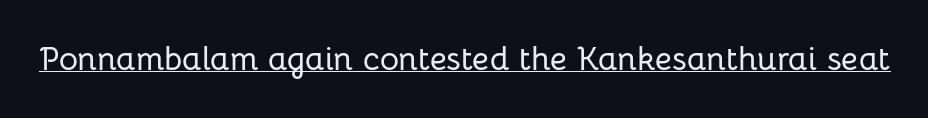
Glance below the letters and you will spot a drawn line. What stands out about the letter spacing? Nothing — it is the standard amount. The face used here is proportionally spaced, like ordinary book or web type. Font category for this specimen: sans-serif. It's the straight-up-and-down kind of type.
